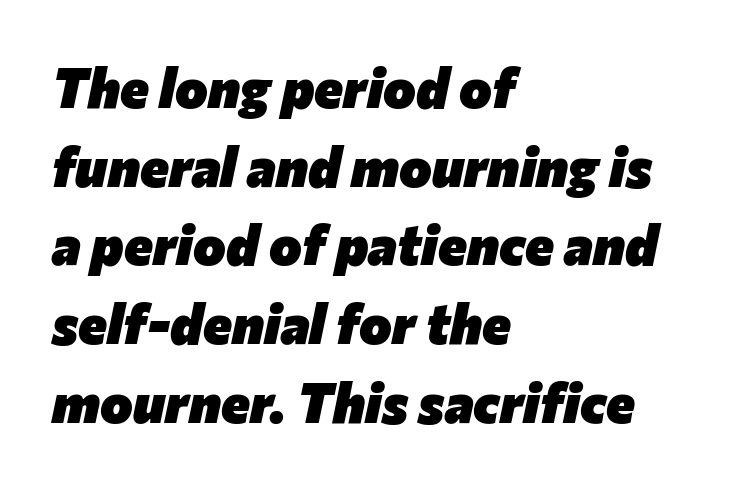
Q: Is the text bold? A: Yes.
Q: Is the text italic (slanted)? A: Yes, it leans right by about 12 degrees.
Q: Is the text underlined? A: No.
Q: How is the paragraph aligned? A: Left-aligned.
Q: Is the spacing between letters normal or unusually wide? A: Normal.
Q: Is the spacing between lines tight, normal or loose? A: Normal.
Q: Width (condensed, normal, or wide)? A: Normal.
Q: Stroke contrast? A: Low.
Q: x-height? A: Medium.
Q: Monospaced? A: No.
